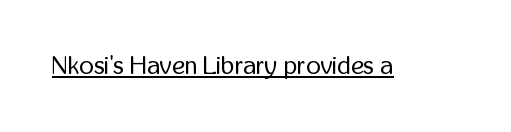
Q: Is the text bold? A: No.
Q: Is the text italic (slanted)? A: No, it is upright.
Q: Is the text underlined? A: Yes.
Q: Is the spacing between letters normal or unusually wide? A: Normal.
